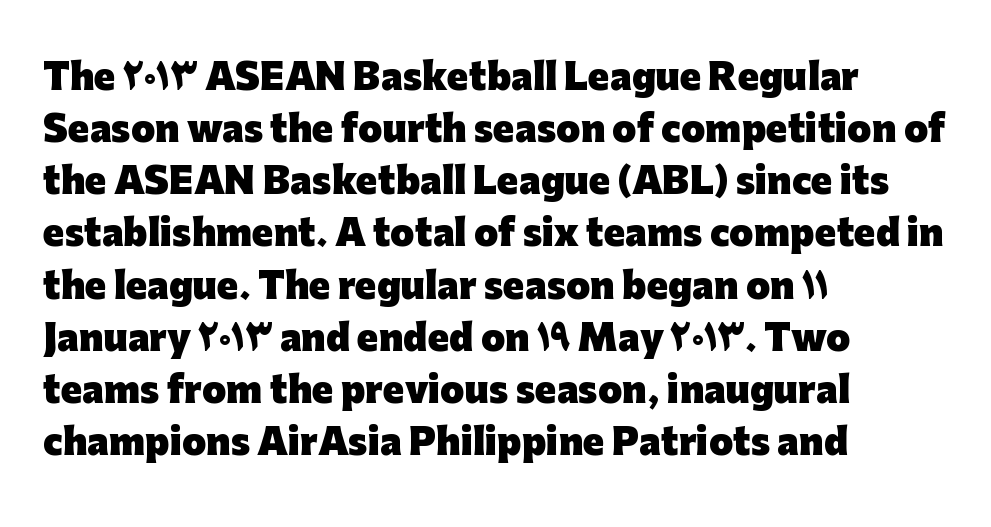
Q: Is the text bold? A: Yes.
Q: Is the text italic (slanted)? A: No, it is upright.
Q: Is the typeface a serif or a sans-serif typeface? A: Sans-serif.
Q: Is the text underlined? A: No.
Q: How is the paragraph aligned? A: Left-aligned.
Q: Is the spacing between letters normal or unusually wide? A: Normal.
Q: Is the spacing between lines tight, normal or loose? A: Normal.
Q: Width (condensed, normal, or wide)? A: Normal.
Q: Stroke contrast? A: Low.
Q: x-height? A: Medium.
Q: Monospaced? A: No.
